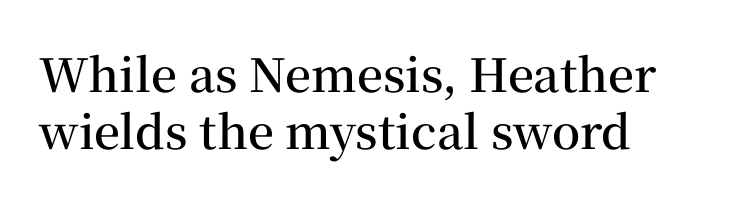
Each glyph is drawn with semibold strokes, heavier than normal yet not fully bold. The lines in this sample share a left origin and differ only in where they stop. Descender tails drop into unmarked territory. Unlike a clean sans, this face finishes its strokes with serifs. The rows are spaced the way most documents space them. The type is set solid horizontally, with unmodified tracking.
